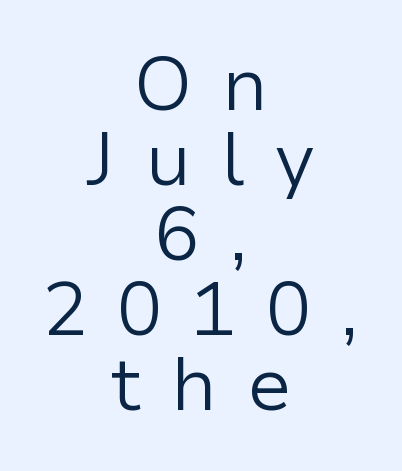
The image shows 75 px regular-weight sans-serif type, upright; set centered, tight line spacing (1.0x), unusually wide letter spacing (+0.39 em), not underlined; low stroke contrast and a medium x-height.
